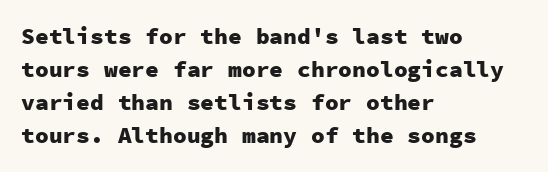
The image shows 23 px bold type, upright; set left-aligned, normal line spacing (1.44x), normal letter spacing, not underlined.
